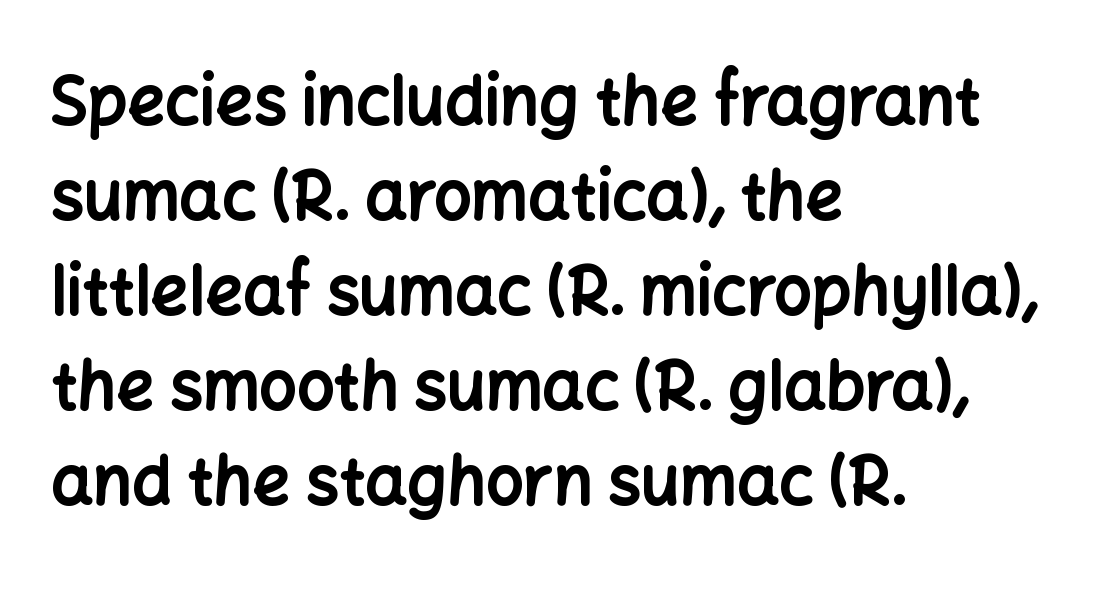
The letters stand upright; this is a roman face. This sample has the flowing, uneven cadence of proportional lettering. Look at the bottom of the vertical strokes: they stop flat, with no serifs. Look at the stroke-to-counter ratio: heavy, a bold.
